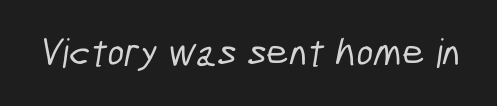
The image shows 40 px condensed sans-serif type; set normal letter spacing, not underlined; low stroke contrast and a medium x-height.
